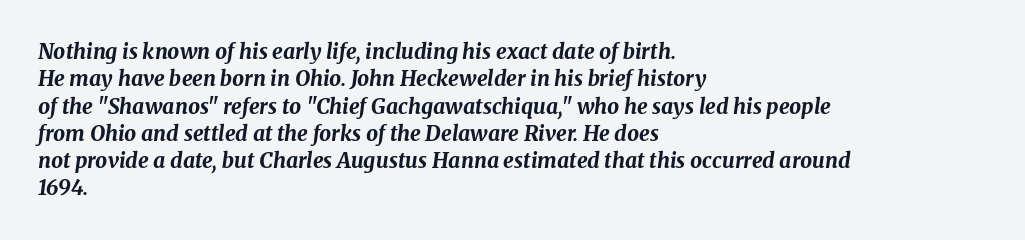
Caption: bold face, heavy strokes. Horizontal bands of white between lines are of average thickness. Here the glyphs are tracked normally, forming tight word shapes. Posture: slanted. A student would call this left alignment; a typographer would say flush left, rag right. Plain, unruled lines of type.
